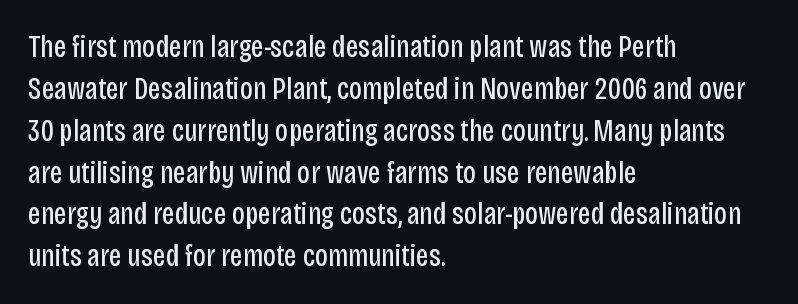
{"serif": "no", "italic": "no", "bold": "no", "weight": "regular", "width": "condensed", "stroke_contrast": "low", "x_height": "large", "monospaced": "no", "underline": "no", "align": "left", "line_spacing": "normal", "line_spacing_ratio": 1.35, "letter_spacing": "normal", "letter_spacing_em": 0.0, "glyph_px": 31}
